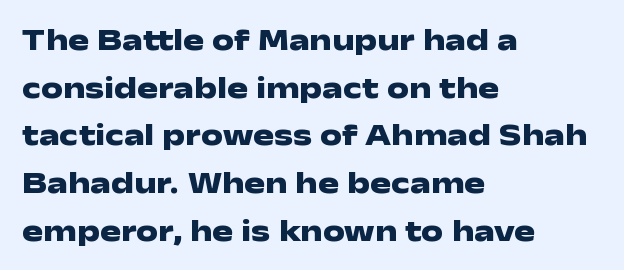
{"serif": "no", "italic": "no", "bold": "yes", "weight": "heavy", "width": "wide", "stroke_contrast": "low", "x_height": "medium", "monospaced": "no", "underline": "no", "align": "left", "line_spacing": "normal", "line_spacing_ratio": 1.54, "letter_spacing": "normal", "letter_spacing_em": 0.0, "glyph_px": 31}
